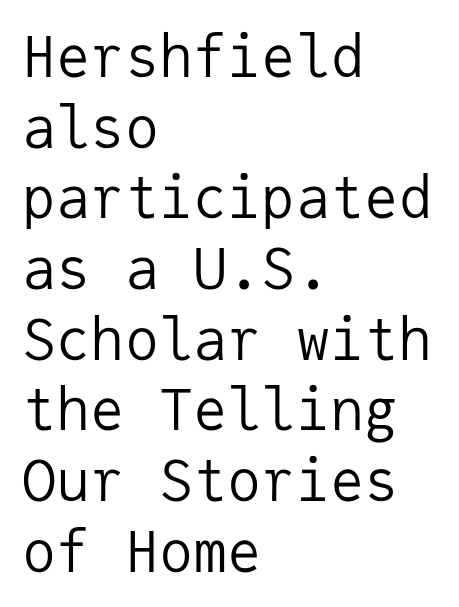
Q: Is the text bold? A: No.
Q: Is the text italic (slanted)? A: No, it is upright.
Q: Is the typeface a serif or a sans-serif typeface? A: Sans-serif.
Q: Is the text underlined? A: No.
Q: How is the paragraph aligned? A: Left-aligned.
Q: Is the spacing between letters normal or unusually wide? A: Normal.
Q: Width (condensed, normal, or wide)? A: Normal.
Q: Stroke contrast? A: Low.
Q: x-height? A: Medium.
Q: Monospaced? A: Yes.
